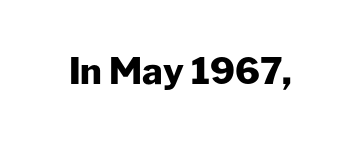
{"serif": "no", "italic": "no", "bold": "yes", "weight": "heavy", "width": "normal", "stroke_contrast": "low", "x_height": "medium", "monospaced": "no", "underline": "no", "letter_spacing": "normal", "letter_spacing_em": 0.0, "glyph_px": 36}
